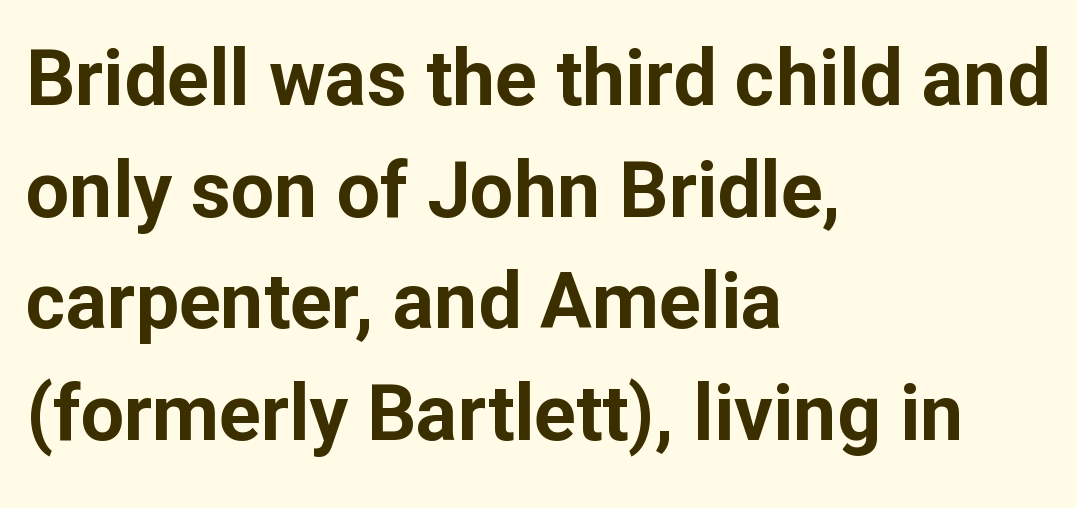
The rendering uses natural spacing where letterforms have individual widths. Any mark beneath the type? The region is blank. The rendering uses a moderate line-height, typical for paragraphs. Does the type have serifs? No, each stem ends abruptly. Tall strokes in this sample are plumb rather than angled.
